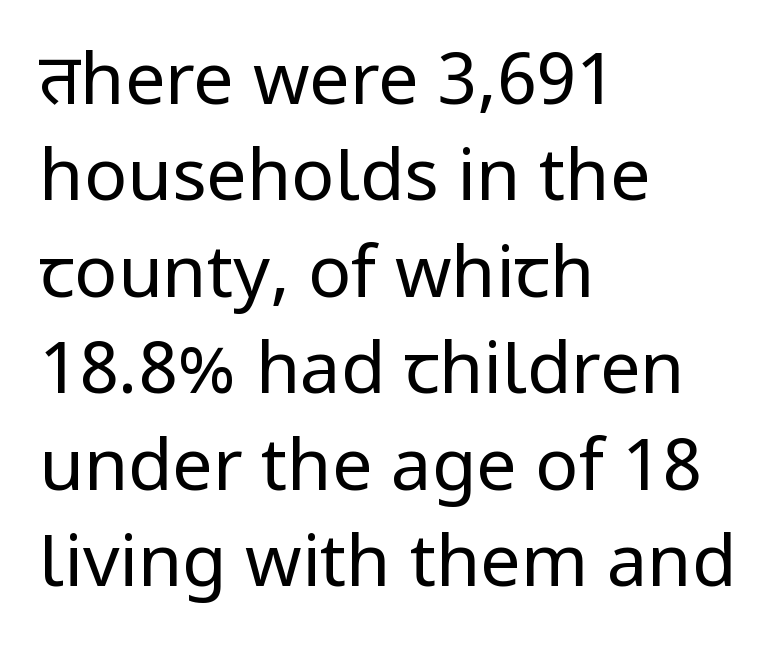
The image shows 72 px regular-weight sans-serif type, upright; set left-aligned, normal line spacing (1.34x), normal letter spacing, not underlined; low stroke contrast and a medium x-height.
